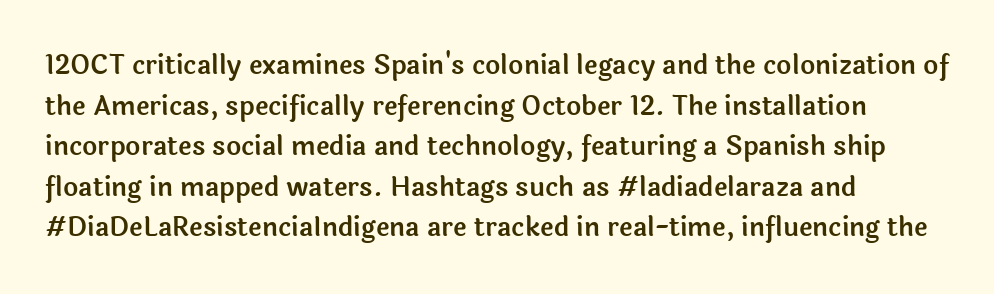
{"italic": "no", "underline": "no", "align": "left", "line_spacing": "normal", "line_spacing_ratio": 1.56, "letter_spacing": "normal", "letter_spacing_em": 0.0, "glyph_px": 26}
